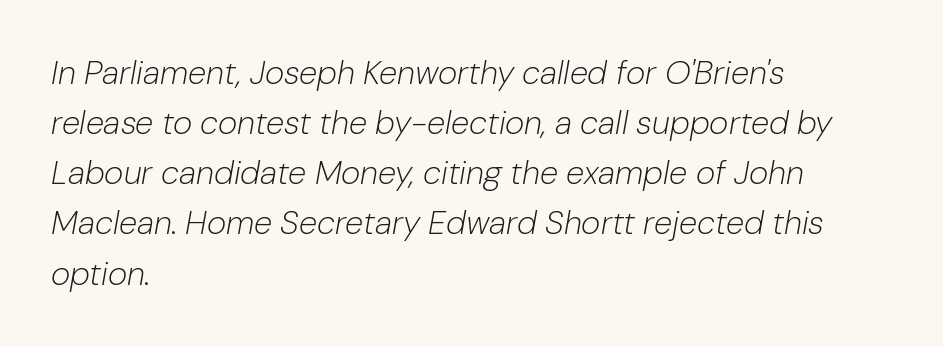
Descender tails drop into unmarked territory. When letters slant like this, we call the style italic. Counters stay open thanks to moderate or lighter strokes. Do the characters align in a grid? No, the font is proportional.
